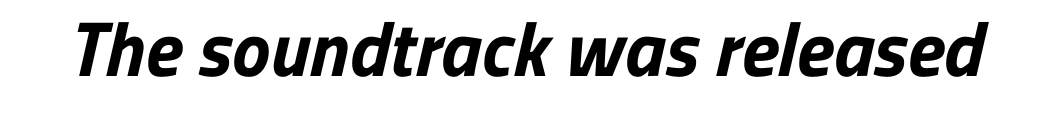
Q: Is the text bold? A: Yes.
Q: Is the typeface a serif or a sans-serif typeface? A: Sans-serif.
Q: Is the text underlined? A: No.
Q: Is the spacing between letters normal or unusually wide? A: Normal.
Q: Width (condensed, normal, or wide)? A: Normal.
Q: Stroke contrast? A: Low.
Q: x-height? A: Medium.
Q: Monospaced? A: No.
